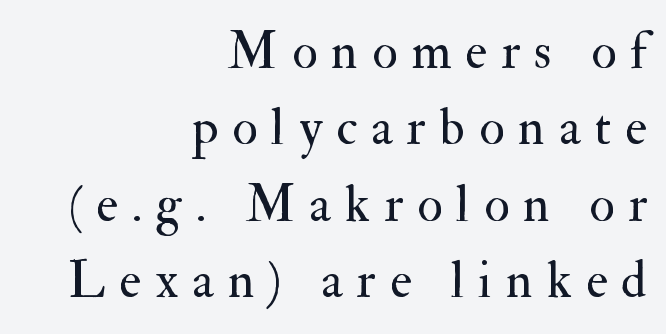
The image shows 52 px regular-weight serif type, upright; set right-aligned, normal line spacing (1.47x), unusually wide letter spacing (+0.27 em), not underlined; medium stroke contrast and a small x-height.
